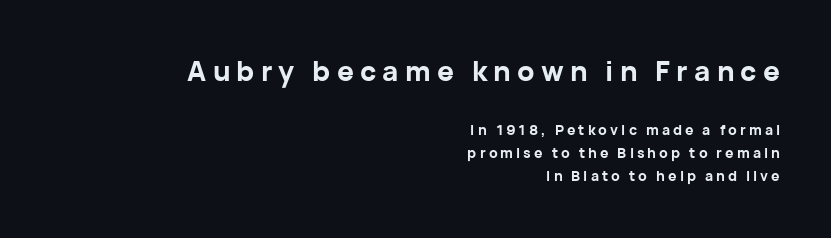
Q: Is the text bold? A: Yes.
Q: Is the text italic (slanted)? A: No, it is upright.
Q: Is the typeface a serif or a sans-serif typeface? A: Sans-serif.
Q: Is the text underlined? A: No.
Q: How is the paragraph aligned? A: Right-aligned.
Q: Is the spacing between letters normal or unusually wide? A: Unusually wide.
Q: Is the spacing between lines tight, normal or loose? A: Normal.
Q: Which block of text is set in a larger size, the first (top) or the second (bottom)? A: The first (top) one.
Q: Width (condensed, normal, or wide)? A: Normal.
Q: Stroke contrast? A: Low.
Q: x-height? A: Medium.
Q: Monospaced? A: No.
